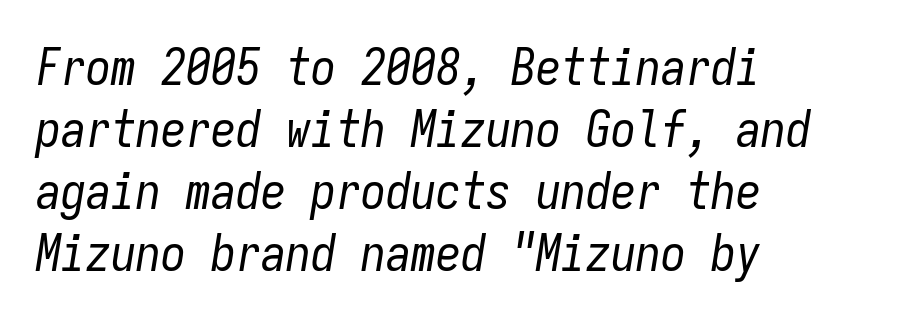
Q: Is the text bold? A: No.
Q: Is the text italic (slanted)? A: Yes, it leans right by about 9 degrees.
Q: Is the text underlined? A: No.
Q: How is the paragraph aligned? A: Left-aligned.
Q: Is the spacing between letters normal or unusually wide? A: Normal.
Q: Width (condensed, normal, or wide)? A: Condensed.
Q: Stroke contrast? A: Low.
Q: x-height? A: Medium.
Q: Monospaced? A: Yes.
